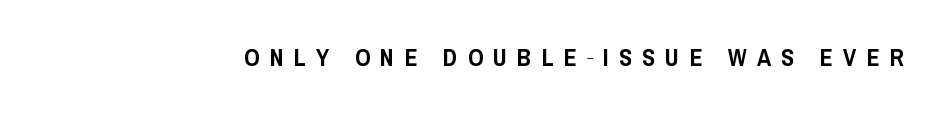
{"italic": "no", "underline": "no", "letter_spacing": "wide", "letter_spacing_em": 0.42, "glyph_px": 24}
